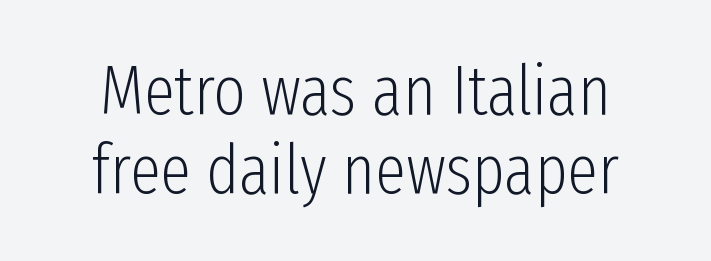
Q: Is the text bold? A: No.
Q: Is the text italic (slanted)? A: No, it is upright.
Q: Is the typeface a serif or a sans-serif typeface? A: Sans-serif.
Q: Is the text underlined? A: No.
Q: Is the spacing between letters normal or unusually wide? A: Normal.
Q: Is the spacing between lines tight, normal or loose? A: Tight.
Q: Width (condensed, normal, or wide)? A: Condensed.
Q: Stroke contrast? A: Low.
Q: x-height? A: Medium.
Q: Monospaced? A: No.
